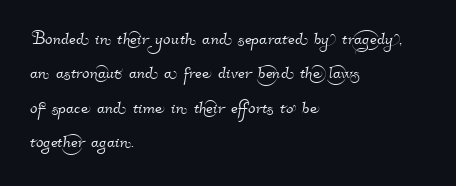
{"underline": "no", "align": "left", "line_spacing": "normal", "line_spacing_ratio": 1.56, "letter_spacing": "normal", "letter_spacing_em": 0.0, "glyph_px": 22}
